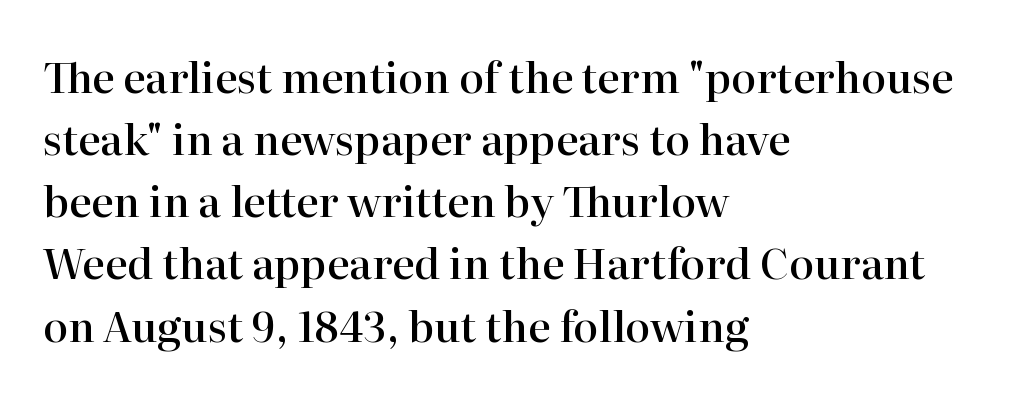
Q: Is the text bold? A: Semi-bold.
Q: Is the text italic (slanted)? A: No, it is upright.
Q: Is the typeface a serif or a sans-serif typeface? A: Serif.
Q: Is the text underlined? A: No.
Q: How is the paragraph aligned? A: Left-aligned.
Q: Is the spacing between letters normal or unusually wide? A: Normal.
Q: Is the spacing between lines tight, normal or loose? A: Normal.
Q: Width (condensed, normal, or wide)? A: Normal.
Q: Stroke contrast? A: High.
Q: x-height? A: Medium.
Q: Monospaced? A: No.
